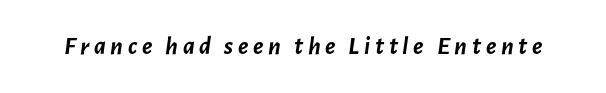
Q: Is the text bold? A: Yes.
Q: Is the text italic (slanted)? A: Yes, it leans right by about 7 degrees.
Q: Is the text underlined? A: No.
